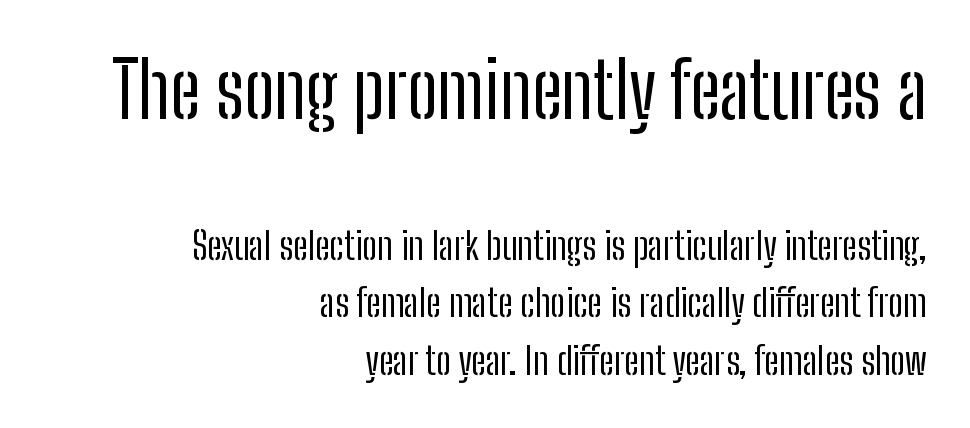
The image shows 77 px regular-weight, condensed sans-serif type, upright; set right-aligned, normal line spacing (1.52x), normal letter spacing, not underlined; the first (top) block is 2.03x larger; low stroke contrast and a medium x-height.
